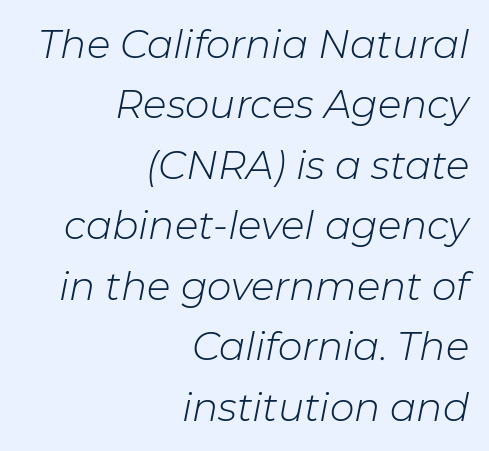
You could not count columns in this text — the font is proportionally spaced. Quick note: interline space is typical. This sample is right-justified, so line beginnings fall wherever the words allow. This rendering features lettering with no underline.
